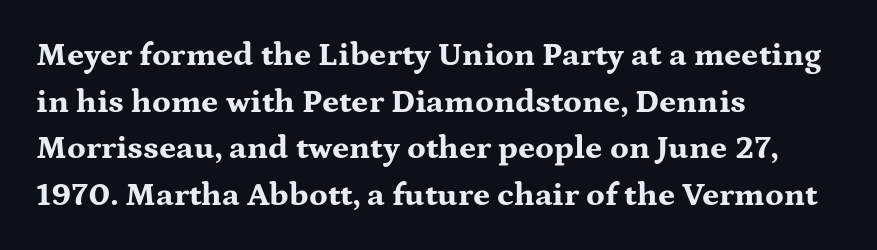
The image shows 33 px bold, wide serif type, upright; set left-aligned, normal line spacing (1.41x), normal letter spacing, not underlined; medium stroke contrast and a medium x-height.
